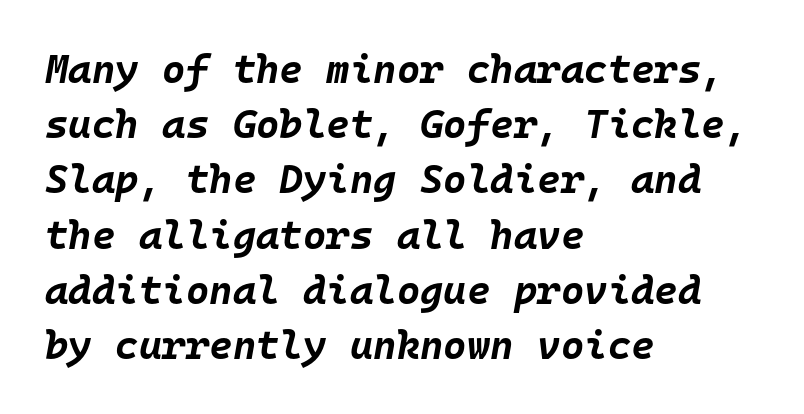
Q: Is the text bold? A: Yes.
Q: Is the text italic (slanted)? A: Yes, it leans right by about 10 degrees.
Q: Is the text underlined? A: No.
Q: How is the paragraph aligned? A: Left-aligned.
Q: Is the spacing between letters normal or unusually wide? A: Normal.
Q: Is the spacing between lines tight, normal or loose? A: Normal.
Q: Width (condensed, normal, or wide)? A: Normal.
Q: Stroke contrast? A: Low.
Q: x-height? A: Large.
Q: Monospaced? A: Yes.
